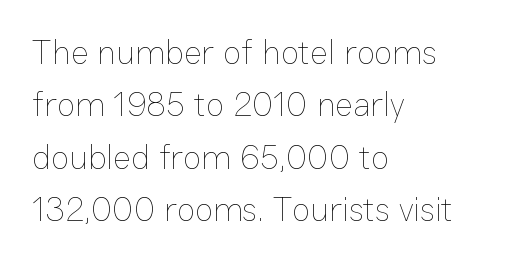
{"italic": "no", "bold": "no", "weight": "thin", "width": "normal", "stroke_contrast": "low", "x_height": "medium", "monospaced": "no", "underline": "no", "align": "left", "line_spacing": "normal", "line_spacing_ratio": 1.54, "letter_spacing": "normal", "letter_spacing_em": 0.0, "glyph_px": 34}
